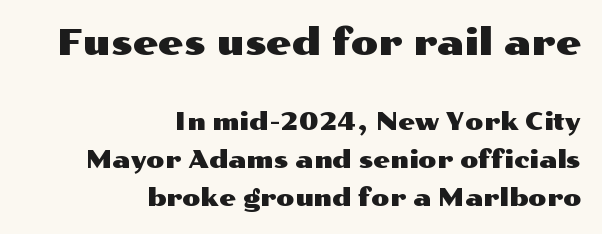
{"serif": "no", "italic": "no", "width": "wide", "stroke_contrast": "medium", "x_height": "medium", "monospaced": "no", "underline": "no", "align": "right", "line_spacing": "normal", "line_spacing_ratio": 1.58, "letter_spacing": "normal", "letter_spacing_em": 0.0, "larger_block": "first", "size_ratio": 1.5, "glyph_px": 36}
